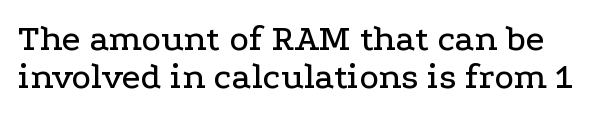
{"serif": "yes", "italic": "no", "width": "wide", "stroke_contrast": "low", "x_height": "medium", "monospaced": "no", "underline": "no", "line_spacing": "tight", "line_spacing_ratio": 1.03, "letter_spacing": "normal", "letter_spacing_em": 0.0, "glyph_px": 37}
